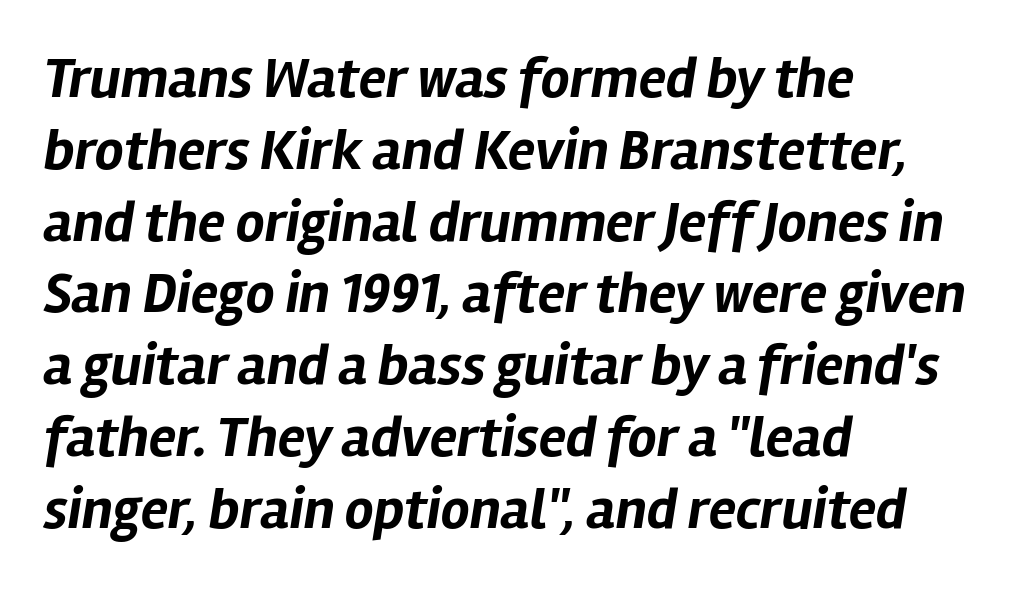
Q: Is the text bold? A: Yes.
Q: Is the text italic (slanted)? A: Yes, it leans right by about 12 degrees.
Q: Is the text underlined? A: No.
Q: How is the paragraph aligned? A: Left-aligned.
Q: Is the spacing between letters normal or unusually wide? A: Normal.
Q: Is the spacing between lines tight, normal or loose? A: Normal.
Q: Width (condensed, normal, or wide)? A: Normal.
Q: Stroke contrast? A: Low.
Q: x-height? A: Medium.
Q: Monospaced? A: No.
